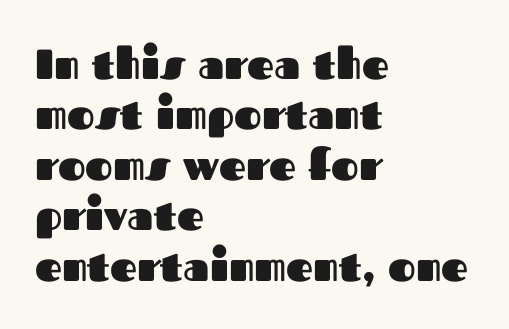
Q: Is the text bold? A: Yes.
Q: Is the text italic (slanted)? A: No, it is upright.
Q: Is the typeface a serif or a sans-serif typeface? A: Sans-serif.
Q: Is the text underlined? A: No.
Q: How is the paragraph aligned? A: Left-aligned.
Q: Is the spacing between letters normal or unusually wide? A: Normal.
Q: Width (condensed, normal, or wide)? A: Normal.
Q: Stroke contrast? A: Medium.
Q: x-height? A: Medium.
Q: Monospaced? A: No.
